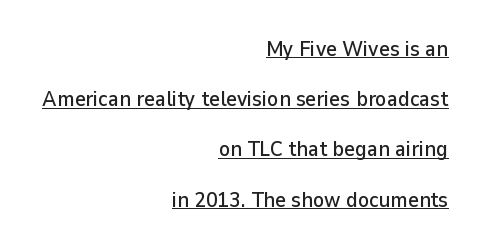
Summary of vertical rhythm: relaxed, with wide interline spacing. Does the copy run flush right? Yes — the right margin is perfectly even. The type sits square on the baseline with zero lean. You could call the tracking neutral — neither tight nor loose. A baseline rule has been typeset under these characters.
